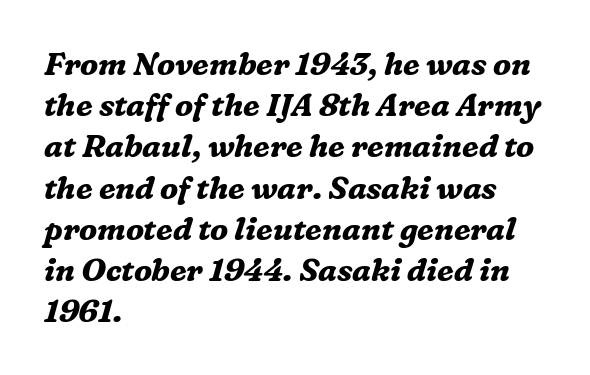
Reading down the block, your eye returns to a fixed left position each line. Regarding serifs, this sample has them. The whole block is typeset with a tilt. The block of text has a typical density, with ordinary space between rows.
